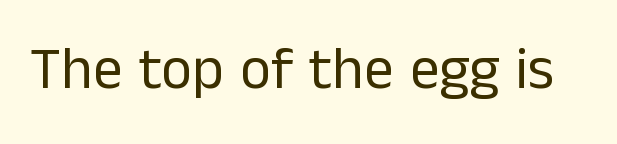
Q: Is the text bold? A: No.
Q: Is the text italic (slanted)? A: No, it is upright.
Q: Is the typeface a serif or a sans-serif typeface? A: Sans-serif.
Q: Is the text underlined? A: No.
Q: Is the spacing between letters normal or unusually wide? A: Normal.
Q: Width (condensed, normal, or wide)? A: Normal.
Q: Stroke contrast? A: Low.
Q: x-height? A: Medium.
Q: Monospaced? A: No.
